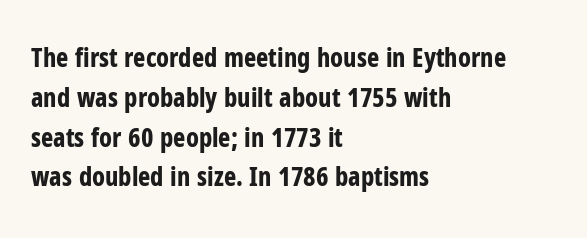
The image shows 26 px bold type, upright; set left-aligned, normal line spacing (1.53x), normal letter spacing, not underlined.
